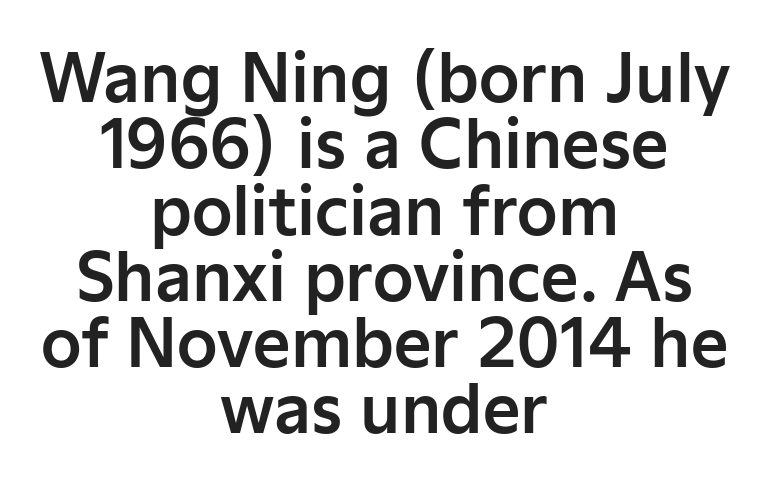
Q: Is the text italic (slanted)? A: No, it is upright.
Q: Is the typeface a serif or a sans-serif typeface? A: Sans-serif.
Q: Is the text underlined? A: No.
Q: How is the paragraph aligned? A: Centered.
Q: Is the spacing between letters normal or unusually wide? A: Normal.
Q: Is the spacing between lines tight, normal or loose? A: Tight.
Q: Width (condensed, normal, or wide)? A: Normal.
Q: Stroke contrast? A: Low.
Q: x-height? A: Medium.
Q: Monospaced? A: No.
